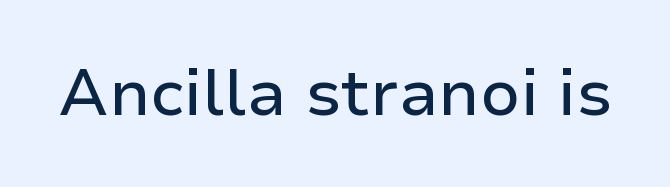
The passage shown is typed in a proportional face where columns would drift. Do the letters lean? They stand straight. Each row of text sits above clean, open space. Each word holds together tightly as a unit, with standard inter-letter gaps. This rendering employs a face without finishing strokes, i.e., a sans-serif.
